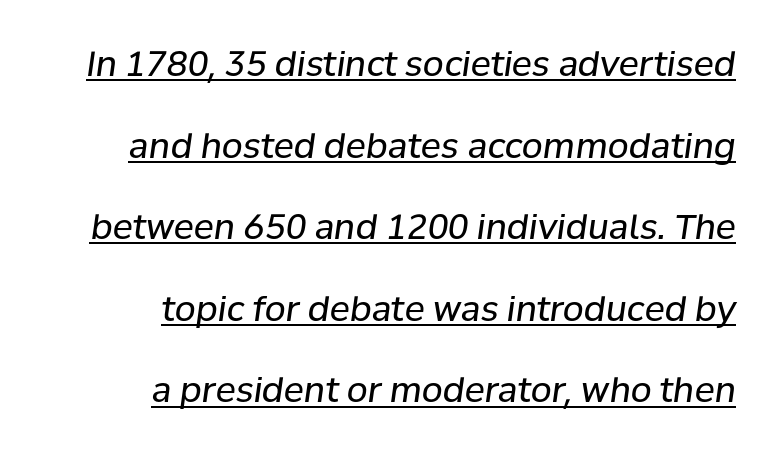
{"italic": "yes", "lean": "right", "slant_degrees": 8, "bold": "no", "weight": "regular", "width": "normal", "stroke_contrast": "low", "x_height": "medium", "monospaced": "no", "underline": "yes", "align": "right", "line_spacing": "loose", "line_spacing_ratio": 2.4, "letter_spacing": "normal", "letter_spacing_em": 0.0, "glyph_px": 34}
